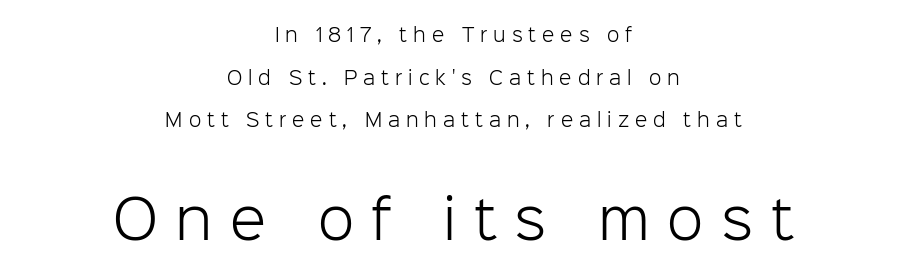
Notice how the stems are strictly vertical — no italics here. A typesetter would call this heavily tracked-out type. Type without underlining. Does the copy run flush right? No — it is centered line by line.
